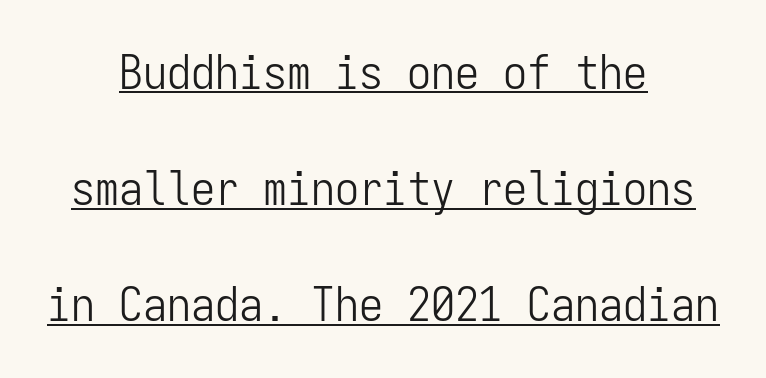
The image shows 48 px light, condensed sans-serif type, upright, monospaced; set centered, loose line spacing (2.42x), normal letter spacing, underlined; low stroke contrast and a medium x-height.
